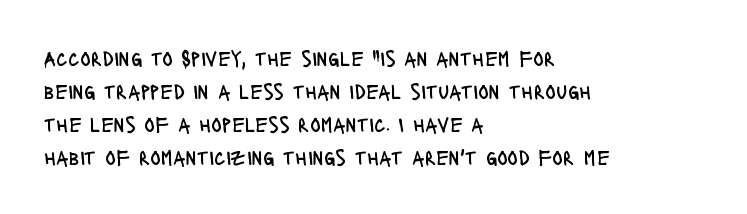
Q: Is the text bold? A: No.
Q: Is the text italic (slanted)? A: No, it is upright.
Q: Is the text underlined? A: No.
Q: How is the paragraph aligned? A: Left-aligned.
Q: Is the spacing between letters normal or unusually wide? A: Normal.
Q: Is the spacing between lines tight, normal or loose? A: Normal.
